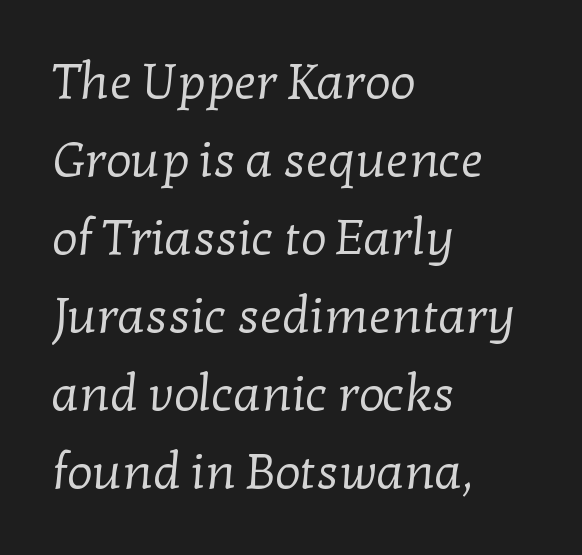
{"serif": "yes", "bold": "no", "weight": "regular", "width": "normal", "stroke_contrast": "low", "x_height": "medium", "monospaced": "no", "underline": "no", "align": "left", "line_spacing": "normal", "line_spacing_ratio": 1.56, "letter_spacing": "normal", "letter_spacing_em": 0.0, "glyph_px": 50}
